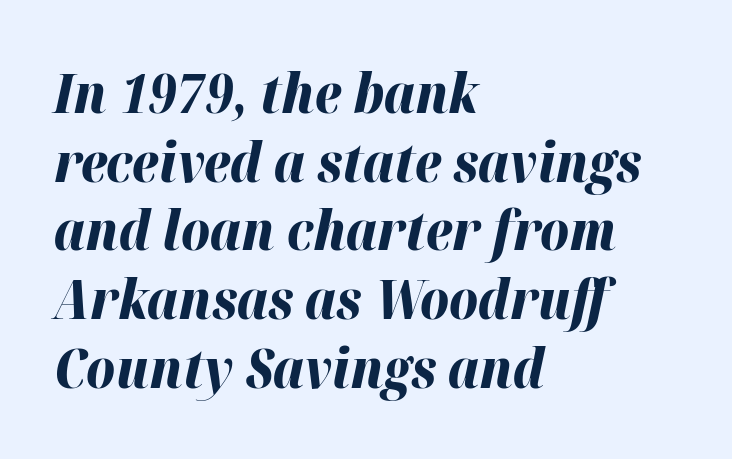
{"italic": "yes", "lean": "right", "slant_degrees": 12, "bold": "yes", "weight": "bold", "width": "normal", "stroke_contrast": "high", "x_height": "medium", "monospaced": "no", "underline": "no", "align": "left", "line_spacing": "normal", "line_spacing_ratio": 1.25, "letter_spacing": "normal", "letter_spacing_em": 0.0, "glyph_px": 55}
